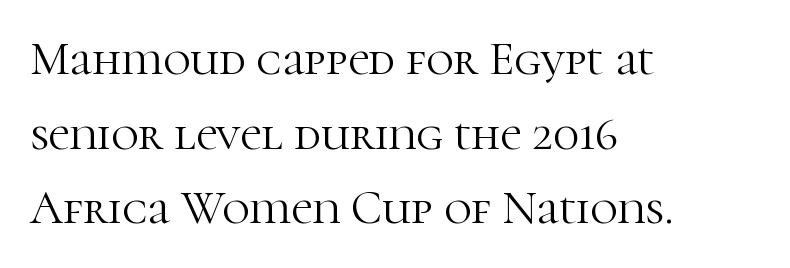
{"serif": "yes", "italic": "no", "bold": "no", "weight": "light", "width": "normal", "stroke_contrast": "high", "x_height": "medium", "monospaced": "no", "underline": "no", "align": "left", "line_spacing": "normal", "line_spacing_ratio": 1.59, "letter_spacing": "normal", "letter_spacing_em": 0.0, "glyph_px": 47}
